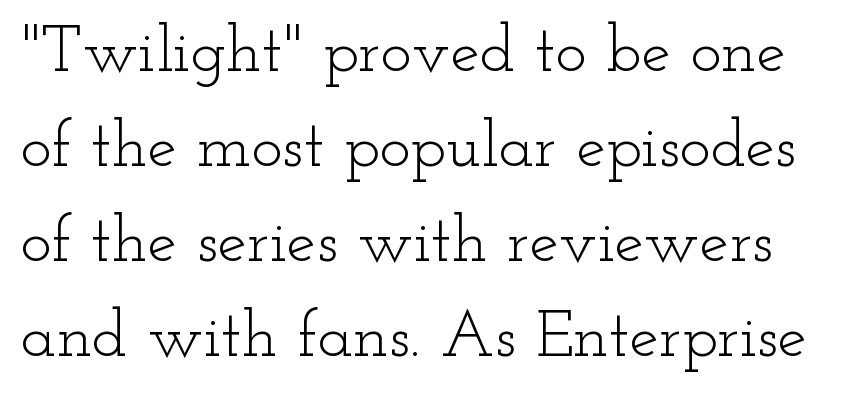
Q: Is the text bold? A: No.
Q: Is the text italic (slanted)? A: No, it is upright.
Q: Is the typeface a serif or a sans-serif typeface? A: Serif.
Q: Is the text underlined? A: No.
Q: Is the spacing between letters normal or unusually wide? A: Normal.
Q: Is the spacing between lines tight, normal or loose? A: Normal.
Q: Width (condensed, normal, or wide)? A: Wide.
Q: Stroke contrast? A: Low.
Q: x-height? A: Small.
Q: Monospaced? A: No.
